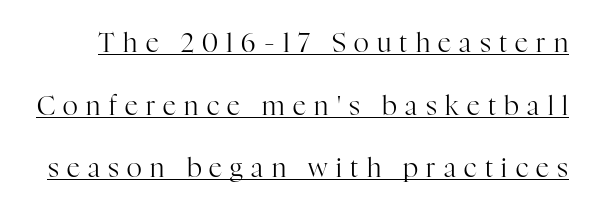
The image shows 26 px text type, upright; set loose line spacing (2.41x), unusually wide letter spacing (+0.32 em), underlined.
